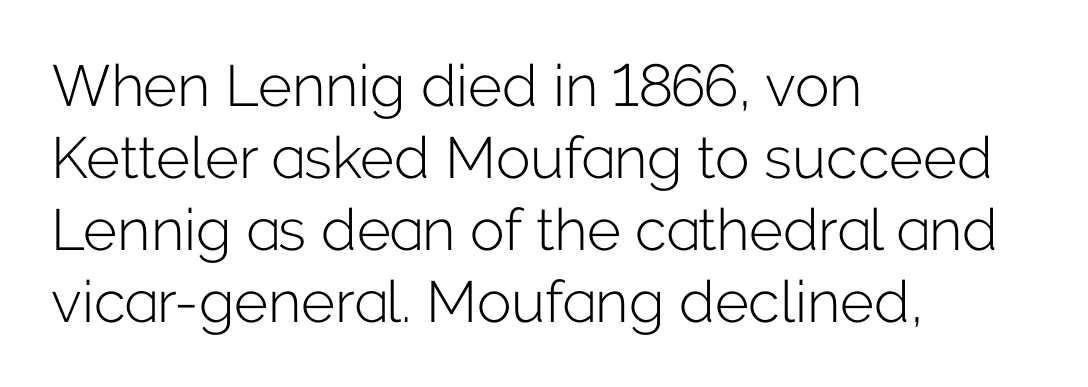
{"serif": "no", "italic": "no", "bold": "no", "weight": "light", "width": "normal", "stroke_contrast": "low", "x_height": "medium", "monospaced": "no", "underline": "no", "align": "left", "line_spacing_ratio": 1.24, "letter_spacing": "normal", "letter_spacing_em": 0.0, "glyph_px": 58}
